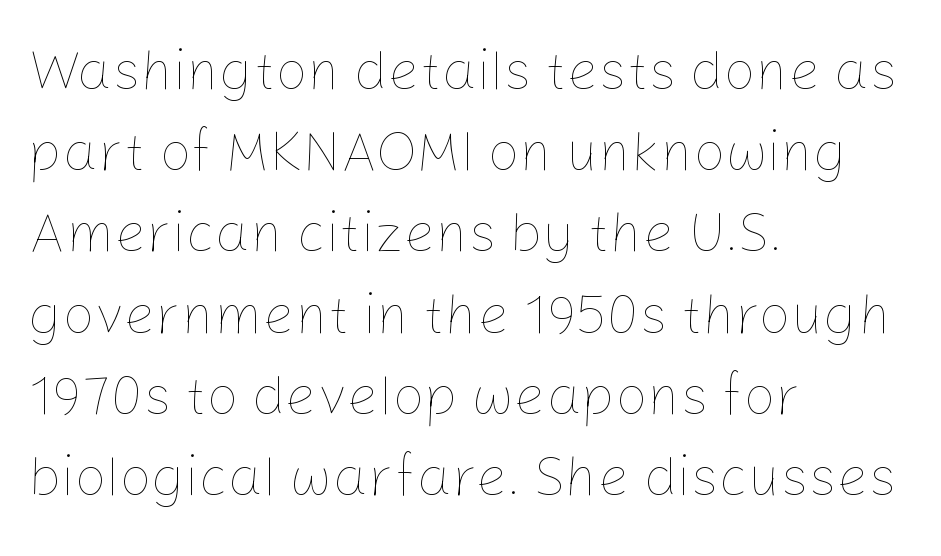
{"italic": "no", "bold": "no", "weight": "thin", "width": "normal", "stroke_contrast": "low", "x_height": "medium", "monospaced": "no", "underline": "no", "align": "left", "line_spacing": "normal", "line_spacing_ratio": 1.45, "letter_spacing": "normal", "letter_spacing_em": 0.0, "glyph_px": 56}
